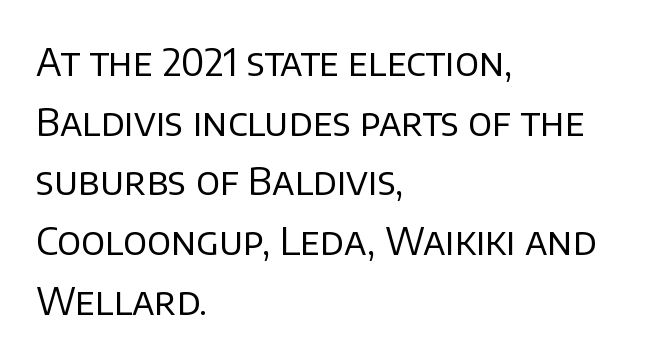
Q: Is the text bold? A: No.
Q: Is the text italic (slanted)? A: No, it is upright.
Q: Is the typeface a serif or a sans-serif typeface? A: Sans-serif.
Q: Is the text underlined? A: No.
Q: How is the paragraph aligned? A: Left-aligned.
Q: Is the spacing between letters normal or unusually wide? A: Normal.
Q: Is the spacing between lines tight, normal or loose? A: Normal.
Q: Width (condensed, normal, or wide)? A: Normal.
Q: Stroke contrast? A: Low.
Q: x-height? A: Large.
Q: Monospaced? A: No.
